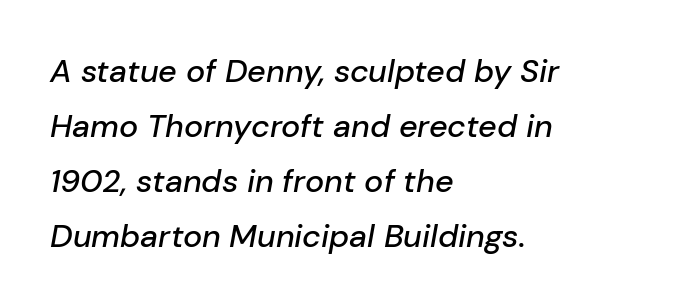
The image shows 32 px text type, italic (leaning right); set left-aligned, line spacing 1.72x, normal letter spacing, not underlined; low stroke contrast and a medium x-height.
